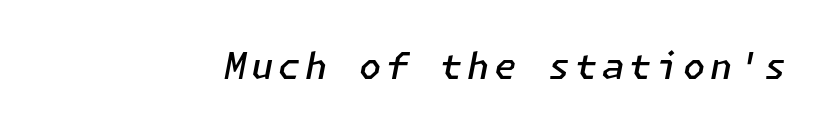
{"italic": "yes", "lean": "right", "slant_degrees": 11, "bold": "semi", "weight": "semibold", "width": "normal", "stroke_contrast": "low", "x_height": "medium", "underline": "no", "glyph_px": 36}
